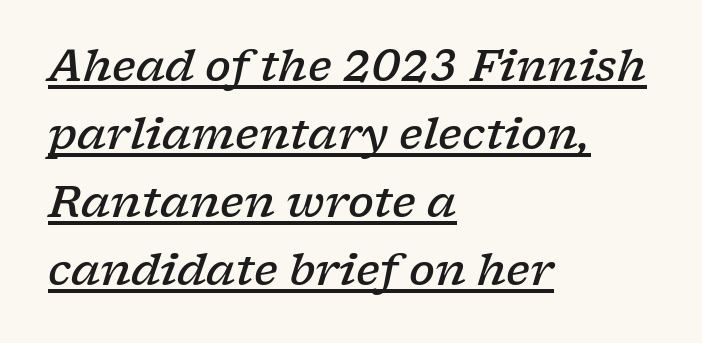
{"serif": "yes", "italic": "yes", "lean": "right", "slant_degrees": 17, "bold": "semi", "weight": "semibold", "width": "wide", "stroke_contrast": "low", "x_height": "medium", "monospaced": "no", "underline": "yes", "align": "left", "line_spacing": "normal", "line_spacing_ratio": 1.58, "letter_spacing": "normal", "letter_spacing_em": 0.0, "glyph_px": 43}
